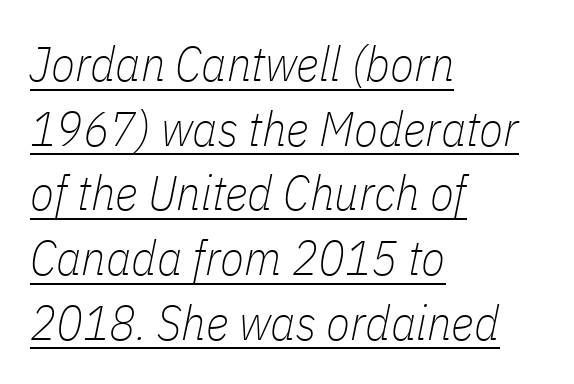
Q: Is the text bold? A: No.
Q: Is the text italic (slanted)? A: Yes, it leans right by about 11 degrees.
Q: Is the text underlined? A: Yes.
Q: How is the paragraph aligned? A: Left-aligned.
Q: Is the spacing between letters normal or unusually wide? A: Normal.
Q: Is the spacing between lines tight, normal or loose? A: Normal.
Q: Width (condensed, normal, or wide)? A: Condensed.
Q: Stroke contrast? A: Low.
Q: x-height? A: Medium.
Q: Monospaced? A: No.
